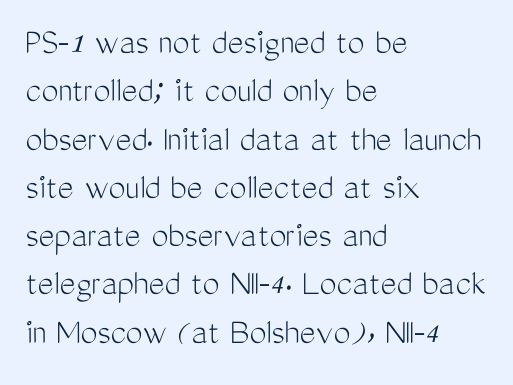
The image shows 38 px light, condensed sans-serif type, upright; set left-aligned, normal line spacing (1.27x), normal letter spacing, not underlined; medium stroke contrast and a medium x-height.
